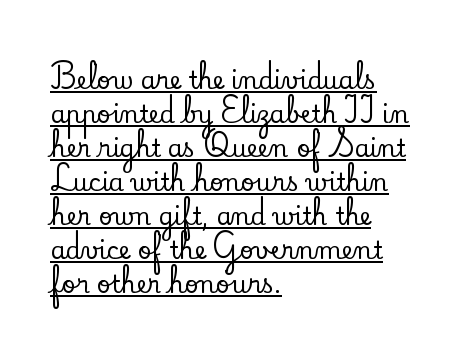
The image shows 24 px text type, upright; set left-aligned, normal line spacing (1.42x), normal letter spacing, underlined.
